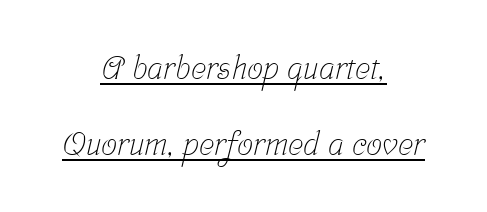
Q: Is the text bold? A: No.
Q: Is the typeface a serif or a sans-serif typeface? A: Serif.
Q: Is the text underlined? A: Yes.
Q: How is the paragraph aligned? A: Centered.
Q: Is the spacing between letters normal or unusually wide? A: Normal.
Q: Is the spacing between lines tight, normal or loose? A: Loose.
Q: Width (condensed, normal, or wide)? A: Condensed.
Q: Stroke contrast? A: Low.
Q: x-height? A: Medium.
Q: Monospaced? A: No.
